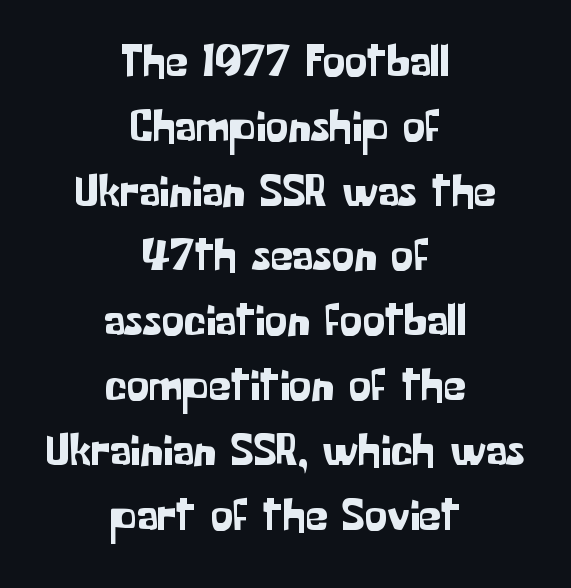
Q: Is the text italic (slanted)? A: No, it is upright.
Q: Is the typeface a serif or a sans-serif typeface? A: Sans-serif.
Q: Is the text underlined? A: No.
Q: How is the paragraph aligned? A: Centered.
Q: Is the spacing between letters normal or unusually wide? A: Normal.
Q: Is the spacing between lines tight, normal or loose? A: Normal.
Q: Width (condensed, normal, or wide)? A: Normal.
Q: Stroke contrast? A: Low.
Q: x-height? A: Medium.
Q: Monospaced? A: No.
